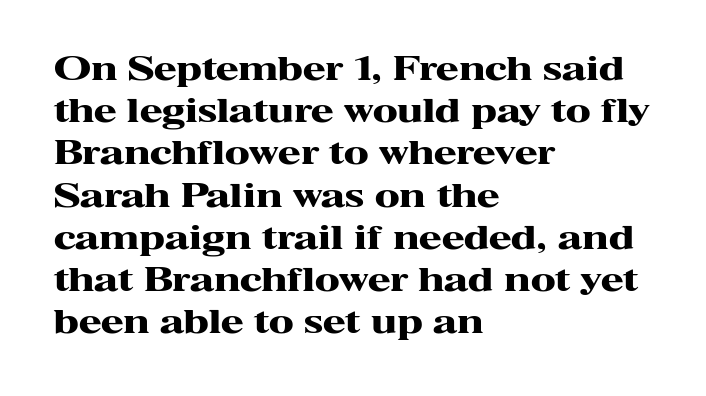
Q: Is the text bold? A: Yes.
Q: Is the text italic (slanted)? A: No, it is upright.
Q: Is the typeface a serif or a sans-serif typeface? A: Serif.
Q: Is the text underlined? A: No.
Q: How is the paragraph aligned? A: Left-aligned.
Q: Is the spacing between letters normal or unusually wide? A: Normal.
Q: Is the spacing between lines tight, normal or loose? A: Normal.
Q: Width (condensed, normal, or wide)? A: Wide.
Q: Stroke contrast? A: High.
Q: x-height? A: Medium.
Q: Monospaced? A: No.
